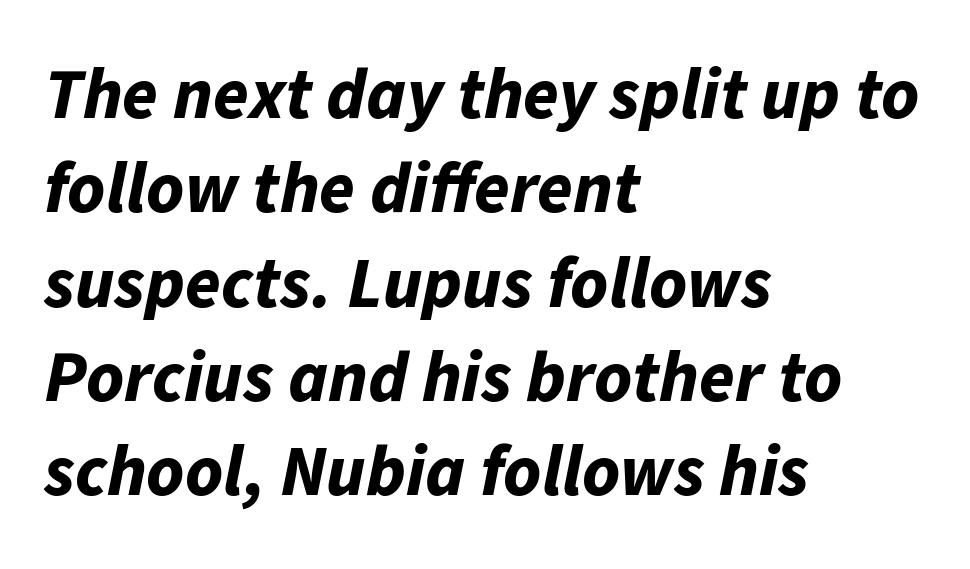
Note the varied advance widths — an 'i' is clearly narrower than an 'm'. Rows of type keep a routine distance in the vertical direction. Nobody touched the tracking dial on this one. Compared with an ordinary text face, these strokes are far heavier — a full bold.
